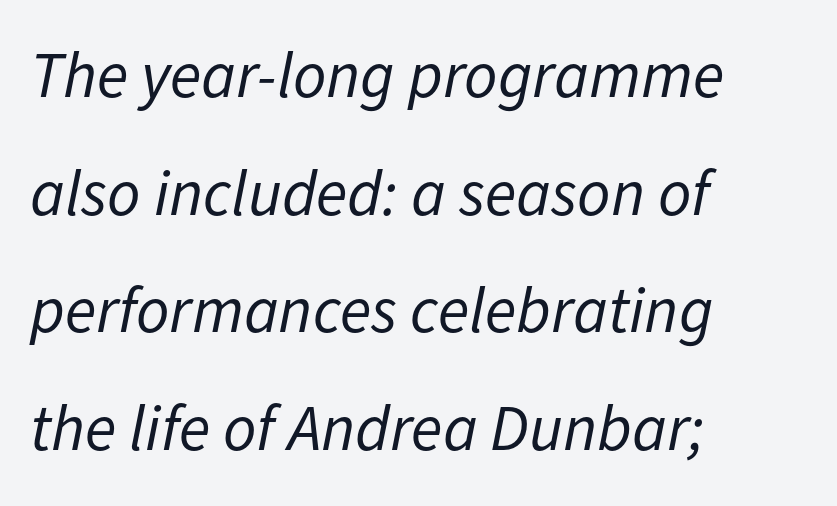
Descenders are the only things crossing below the line. Character widths vary here, with narrow letters taking less room than wide ones. No letter is thick-stroked: the sample isn't bold. Standard letterfit; no display-style spreading of the glyphs. Caption: multi-line text, flush left, ragged right. Tall strokes in this sample are angled rather than plumb.
